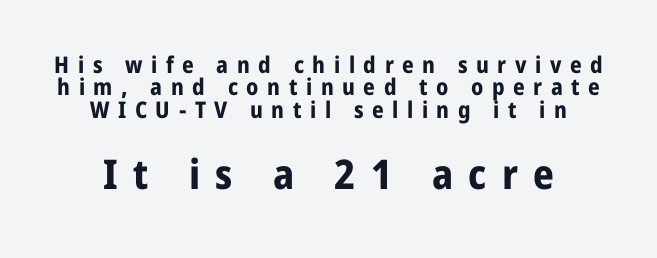
Q: Is the text bold? A: Yes.
Q: Is the text italic (slanted)? A: No, it is upright.
Q: Is the typeface a serif or a sans-serif typeface? A: Sans-serif.
Q: Is the text underlined? A: No.
Q: Is the spacing between letters normal or unusually wide? A: Unusually wide.
Q: Is the spacing between lines tight, normal or loose? A: Tight.
Q: Which block of text is set in a larger size, the first (top) or the second (bottom)? A: The second (bottom) one.
Q: Width (condensed, normal, or wide)? A: Normal.
Q: Stroke contrast? A: Low.
Q: x-height? A: Medium.
Q: Monospaced? A: No.
